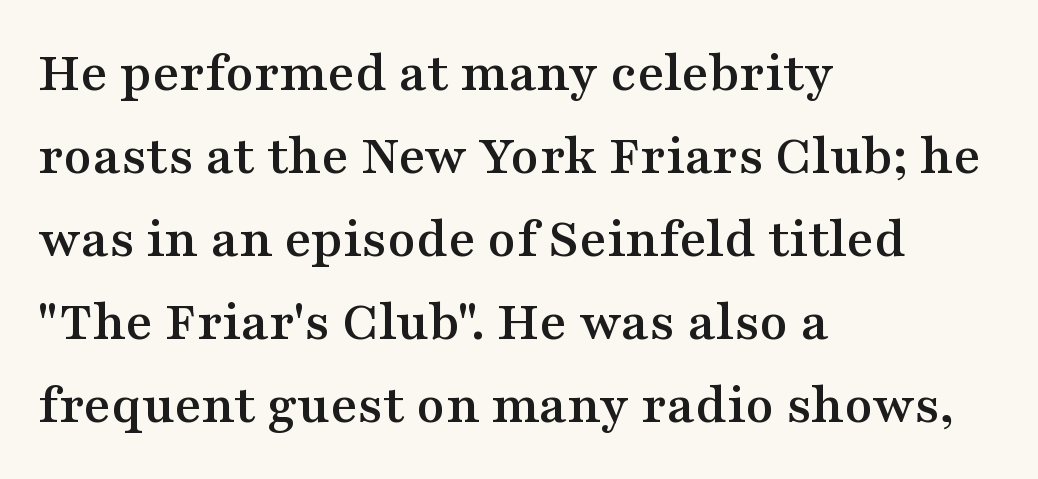
The tracking reads as untouched default to a designer's eye. Horizontally, the lines are justified to the leading edge only. When letters stand straight like this, we call the style roman or upright. Do the characters align in a grid? No, the font is proportional.
